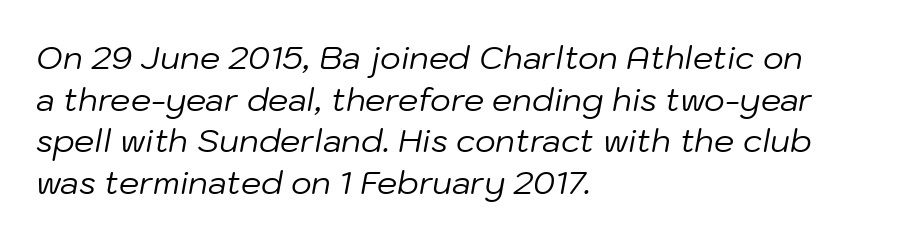
The image shows 32 px regular-weight type, italic (leaning right); set left-aligned, normal line spacing (1.3x), normal letter spacing, not underlined; low stroke contrast and a medium x-height.
